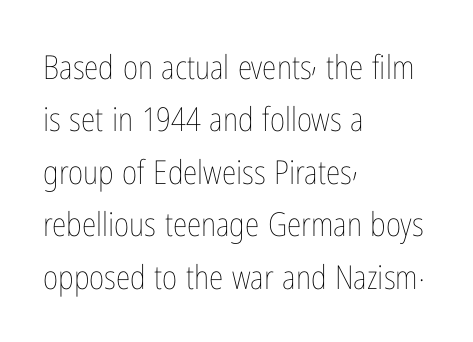
The passage shown is not underscored anywhere. Horizontal bands of white between lines are of average thickness. In terms of letterspacing, this is plain default setting. The letters advance in unequal steps, a hallmark of proportional type.
